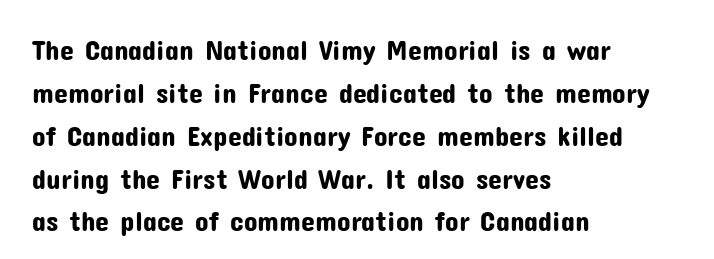
Varying glyph widths throughout — classic text-font behaviour. Only glyphs here, with clear space below each row. The designer went with a sans here, leaving each stem footless. You could call the tracking neutral — neither tight nor loose.
